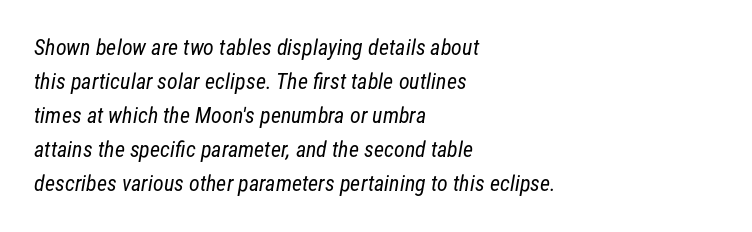
Q: Is the text bold? A: No.
Q: Is the text underlined? A: No.
Q: How is the paragraph aligned? A: Left-aligned.
Q: Is the spacing between letters normal or unusually wide? A: Normal.
Q: Is the spacing between lines tight, normal or loose? A: Normal.
